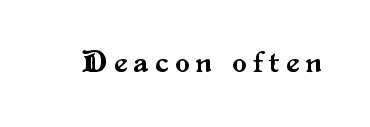
Substantial extra tracking has been applied to these lines. Classification — serif. The specimen reads as upright at a glance. The face used here is proportionally spaced, like ordinary book or web type.
